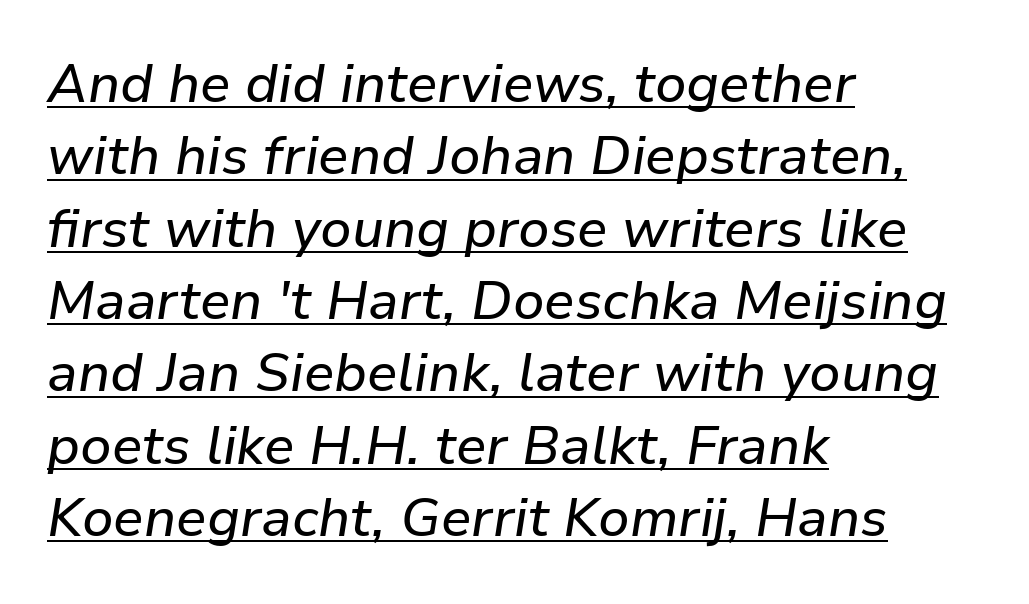
Q: Is the text italic (slanted)? A: Yes, it leans right by about 9 degrees.
Q: Is the text underlined? A: Yes.
Q: How is the paragraph aligned? A: Left-aligned.
Q: Is the spacing between letters normal or unusually wide? A: Normal.
Q: Is the spacing between lines tight, normal or loose? A: Normal.
Q: Width (condensed, normal, or wide)? A: Normal.
Q: Stroke contrast? A: Low.
Q: x-height? A: Medium.
Q: Monospaced? A: No.
